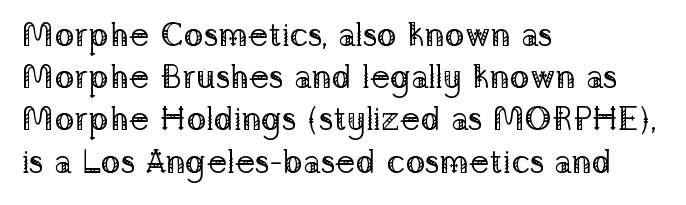
The image shows 33 px regular-weight serif type, upright; set left-aligned, normal line spacing (1.28x), normal letter spacing, not underlined; low stroke contrast and a medium x-height.
